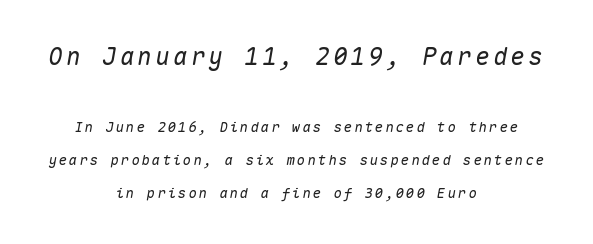
The image shows 24 px text type, italic (leaning right); set centered, loose line spacing (2.39x), not underlined; the first (top) block is 1.71x larger.
